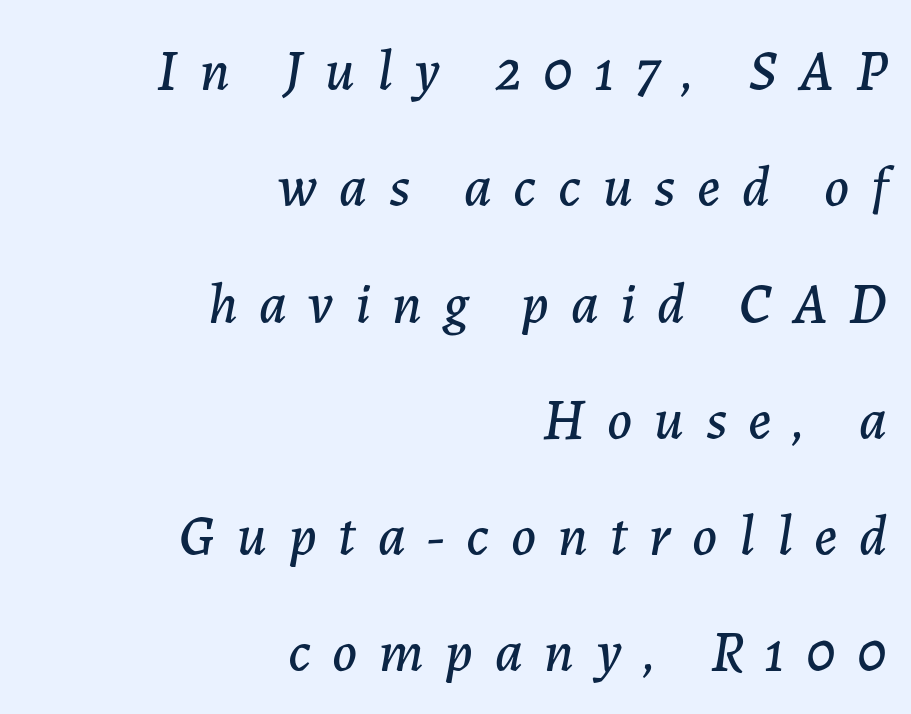
A bare baseline throughout the passage. Vertically, the passage feels expansive, rows floating well apart. Here the glyphs are tracked loosely, breaking word shapes into spaced letters. Here the designer chose a conventional face with non-uniform glyph widths. If you drew a line through each stem, it would be angled. The lines are quadded right.
